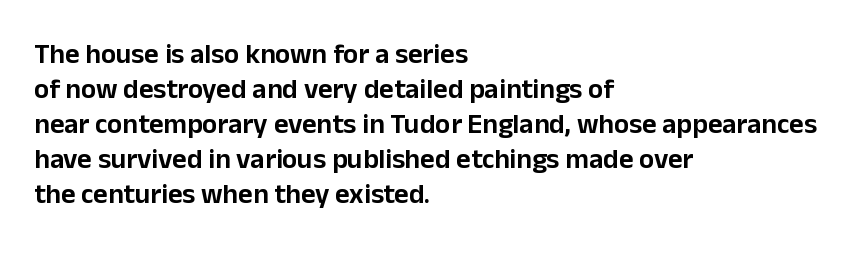
Q: Is the text italic (slanted)? A: No, it is upright.
Q: Is the typeface a serif or a sans-serif typeface? A: Sans-serif.
Q: Is the text underlined? A: No.
Q: How is the paragraph aligned? A: Left-aligned.
Q: Is the spacing between letters normal or unusually wide? A: Normal.
Q: Is the spacing between lines tight, normal or loose? A: Normal.
Q: Width (condensed, normal, or wide)? A: Normal.
Q: Stroke contrast? A: Low.
Q: x-height? A: Medium.
Q: Monospaced? A: No.
